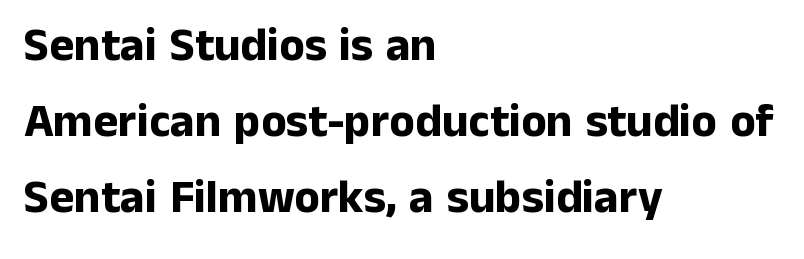
The image shows 47 px bold sans-serif type, upright; set left-aligned, normal line spacing (1.62x), normal letter spacing, not underlined; low stroke contrast and a medium x-height.
